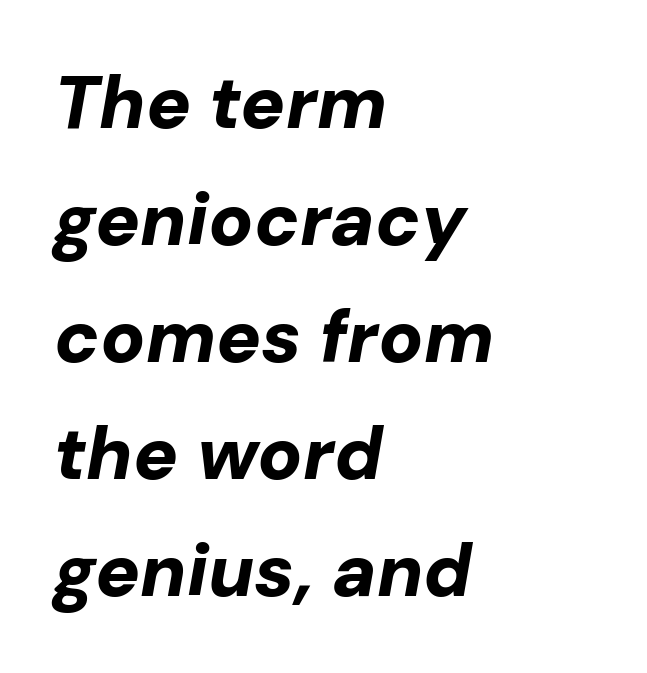
Horizontal alignment here is leftward, the default for most running prose. There is no visible air inserted between adjacent glyphs. Plain, unruled lines of type. Spacing verdict: proportional, widths tailored to each character. Quick note: italic. As a designer I'd log this as weight 700, bold.
